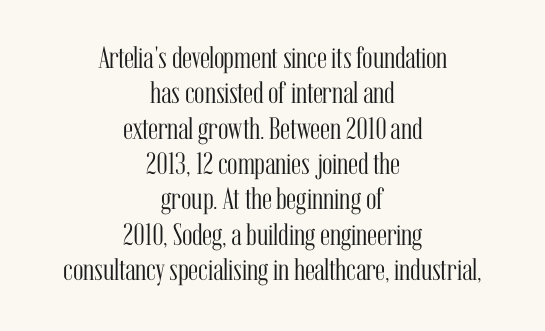
Q: Is the text bold? A: No.
Q: Is the text italic (slanted)? A: No, it is upright.
Q: Is the typeface a serif or a sans-serif typeface? A: Serif.
Q: Is the text underlined? A: No.
Q: How is the paragraph aligned? A: Centered.
Q: Is the spacing between letters normal or unusually wide? A: Normal.
Q: Is the spacing between lines tight, normal or loose? A: Tight.
Q: Width (condensed, normal, or wide)? A: Condensed.
Q: Stroke contrast? A: Medium.
Q: x-height? A: Medium.
Q: Monospaced? A: No.
